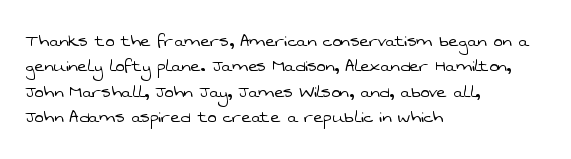
Stem width sits at or under what a default text font uses. Underline: absent. Does extra space separate the letters? No, they use regular spacing. Left-aligned paragraph, ragged on the right.
